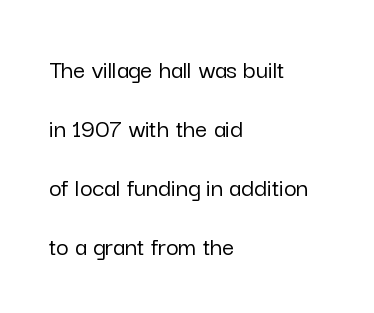
{"italic": "no", "underline": "no", "align": "left", "line_spacing": "loose", "line_spacing_ratio": 2.19, "letter_spacing": "normal", "letter_spacing_em": 0.0, "glyph_px": 27}
